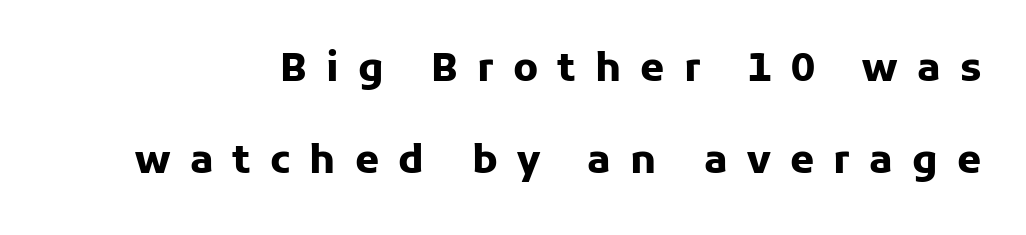
{"serif": "no", "italic": "no", "bold": "yes", "weight": "heavy", "width": "normal", "stroke_contrast": "low", "x_height": "medium", "monospaced": "no", "underline": "no", "line_spacing": "loose", "line_spacing_ratio": 2.37, "letter_spacing": "wide", "letter_spacing_em": 0.49, "glyph_px": 39}
